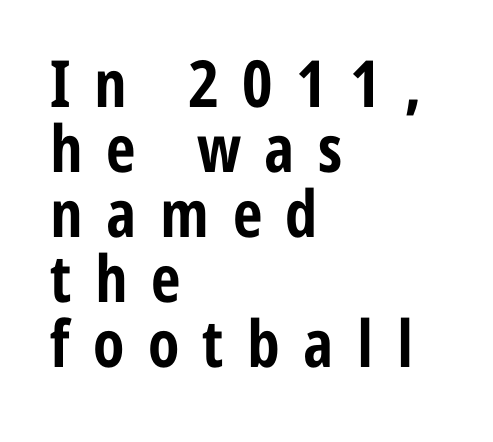
{"serif": "no", "italic": "no", "bold": "yes", "weight": "bold", "width": "condensed", "stroke_contrast": "low", "x_height": "medium", "monospaced": "no", "underline": "no", "align": "left", "line_spacing": "tight", "line_spacing_ratio": 1.0, "letter_spacing": "wide", "letter_spacing_em": 0.36, "glyph_px": 65}
